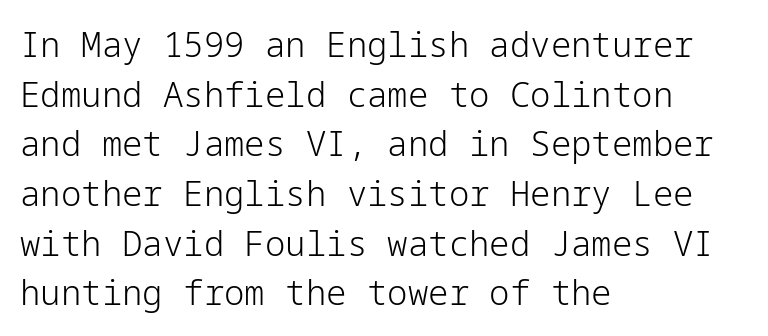
{"serif": "no", "italic": "no", "bold": "no", "weight": "light", "width": "normal", "stroke_contrast": "low", "x_height": "medium", "underline": "no", "align": "left", "line_spacing": "normal", "line_spacing_ratio": 1.46, "letter_spacing": "normal", "letter_spacing_em": 0.0, "glyph_px": 34}
